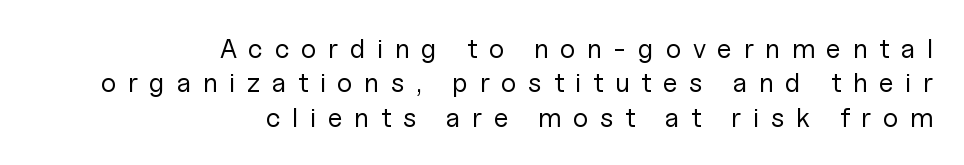
The setting favours the right margin, as signatures and pull-quotes sometimes do. The type is letterspaced generously, with wide tracking. On a weight scale, this lands at 450 or below. These lines sit exactly where default settings would place them.
